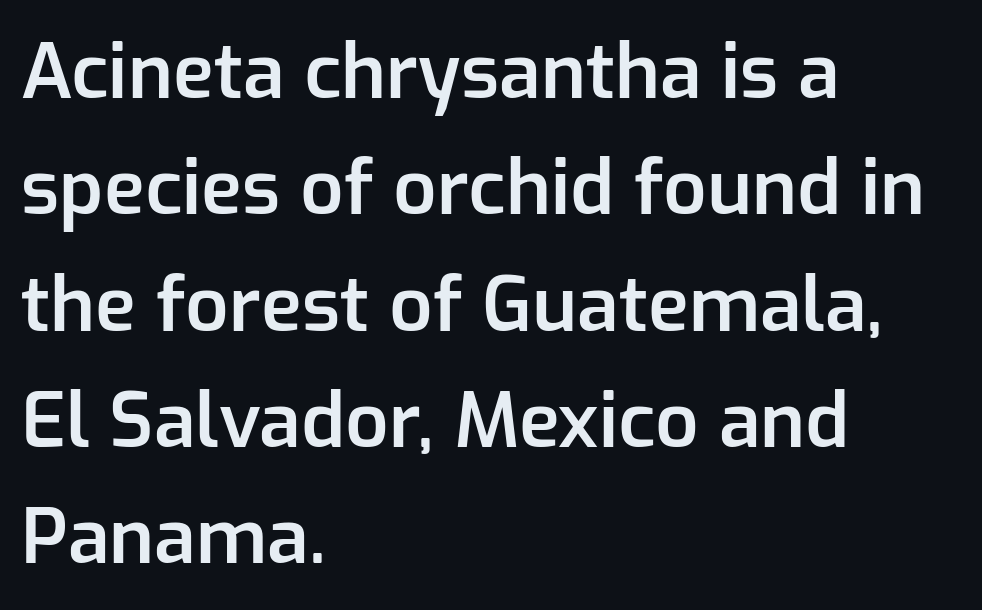
Observe the absence of serifs on each vertical stroke in this sample. This rendering leaves character spacing at its baseline value. Letters rest on an invisible, unmarked baseline. Does the copy run flush right? No — it runs flush left. This is moderately heavy type, rendered in semibold.
